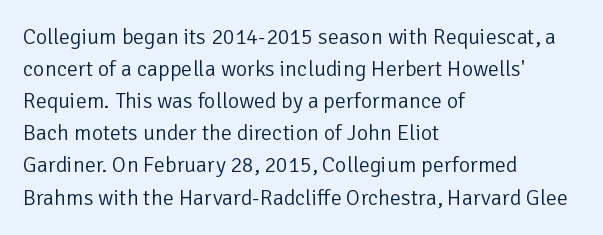
The image shows 22 px text type, upright; set left-aligned, normal line spacing (1.46x), normal letter spacing, not underlined.
